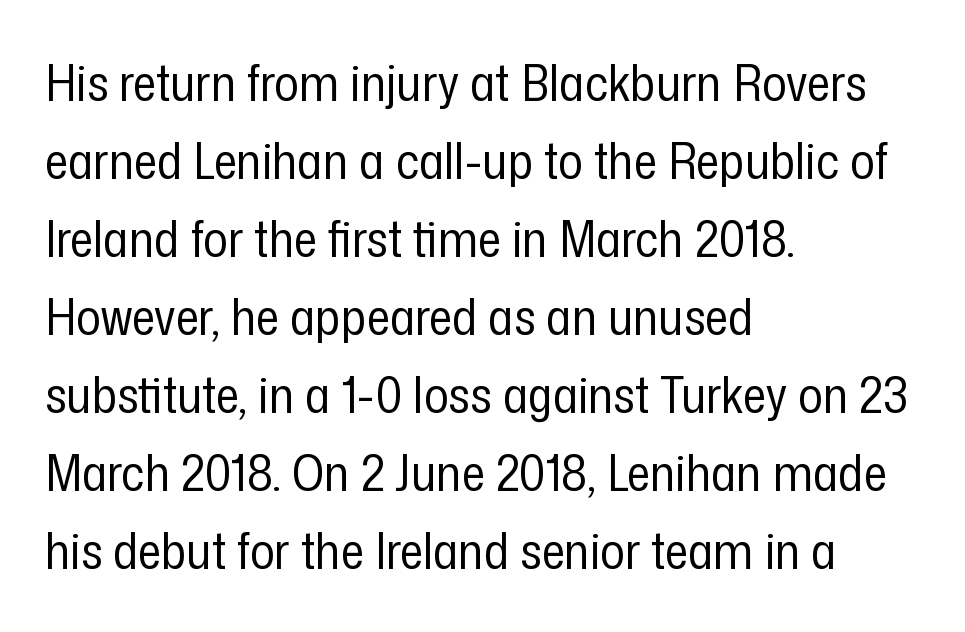
Q: Is the text bold? A: No.
Q: Is the text italic (slanted)? A: No, it is upright.
Q: Is the typeface a serif or a sans-serif typeface? A: Sans-serif.
Q: Is the text underlined? A: No.
Q: How is the paragraph aligned? A: Left-aligned.
Q: Is the spacing between letters normal or unusually wide? A: Normal.
Q: Is the spacing between lines tight, normal or loose? A: Normal.
Q: Width (condensed, normal, or wide)? A: Condensed.
Q: Stroke contrast? A: Low.
Q: x-height? A: Medium.
Q: Monospaced? A: No.
